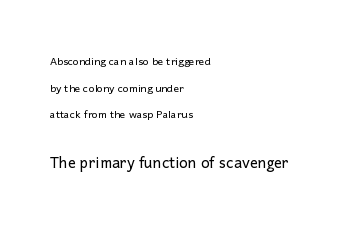
Q: Is the text bold? A: No.
Q: Is the text italic (slanted)? A: No, it is upright.
Q: Is the text underlined? A: No.
Q: How is the paragraph aligned? A: Left-aligned.
Q: Is the spacing between letters normal or unusually wide? A: Normal.
Q: Is the spacing between lines tight, normal or loose? A: Loose.
Q: Which block of text is set in a larger size, the first (top) or the second (bottom)? A: The second (bottom) one.
